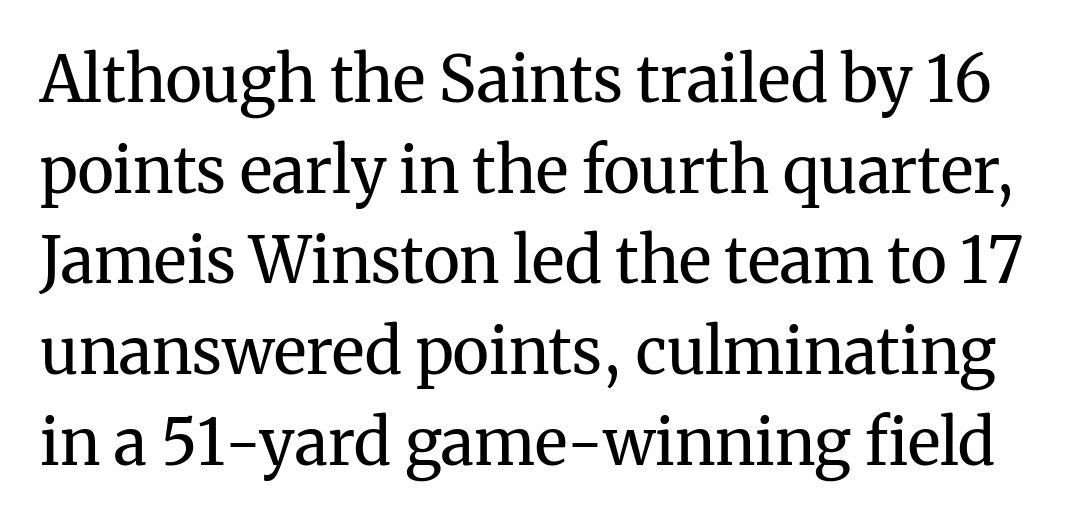
The image shows 63 px regular-weight serif type, upright; set normal line spacing (1.44x), normal letter spacing, not underlined; medium stroke contrast and a medium x-height.
